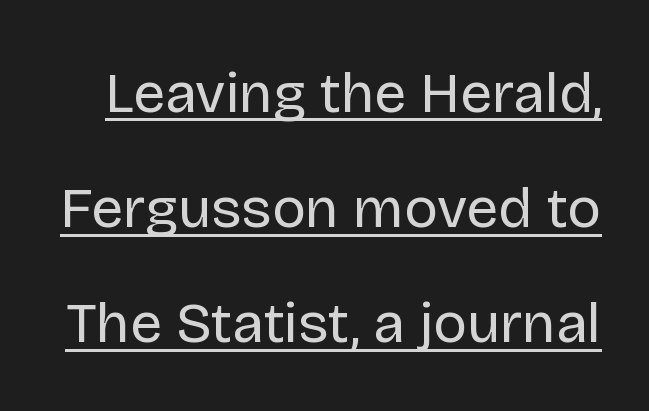
Q: Is the text bold? A: No.
Q: Is the text italic (slanted)? A: No, it is upright.
Q: Is the typeface a serif or a sans-serif typeface? A: Sans-serif.
Q: Is the text underlined? A: Yes.
Q: Is the spacing between letters normal or unusually wide? A: Normal.
Q: Is the spacing between lines tight, normal or loose? A: Loose.
Q: Width (condensed, normal, or wide)? A: Normal.
Q: Stroke contrast? A: Low.
Q: x-height? A: Large.
Q: Monospaced? A: No.
